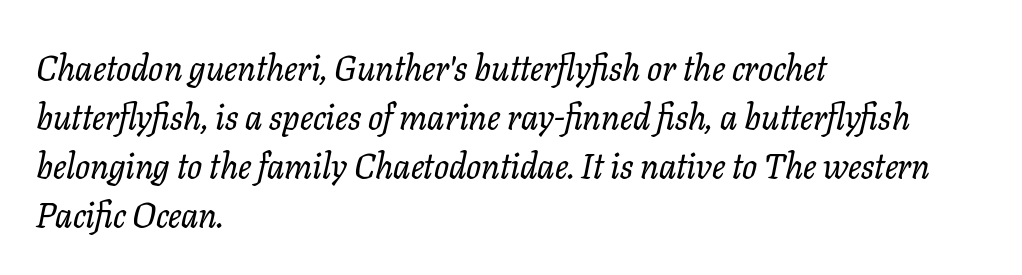
Q: Is the text italic (slanted)? A: Yes, it leans right by about 11 degrees.
Q: Is the typeface a serif or a sans-serif typeface? A: Serif.
Q: Is the text underlined? A: No.
Q: How is the paragraph aligned? A: Left-aligned.
Q: Is the spacing between letters normal or unusually wide? A: Normal.
Q: Is the spacing between lines tight, normal or loose? A: Normal.
Q: Width (condensed, normal, or wide)? A: Normal.
Q: Stroke contrast? A: Low.
Q: x-height? A: Medium.
Q: Monospaced? A: No.
